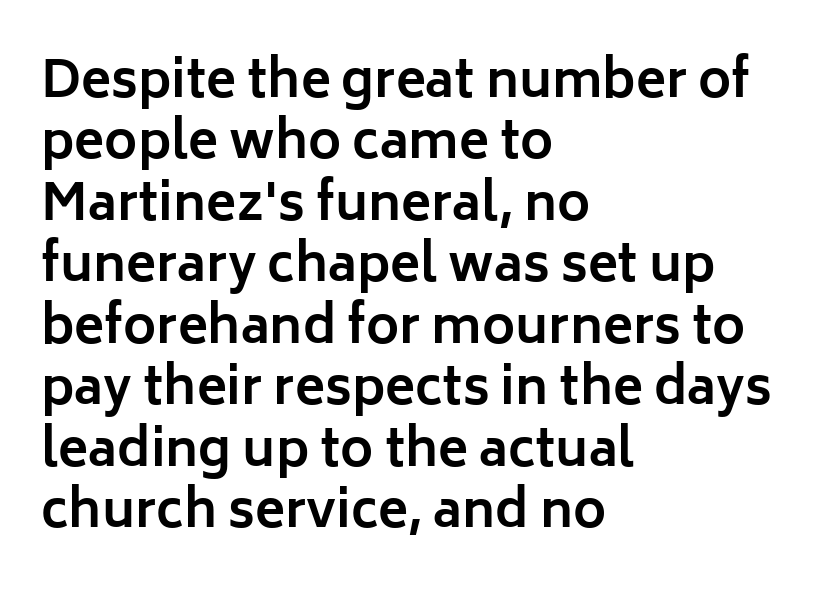
{"serif": "no", "italic": "no", "bold": "yes", "weight": "bold", "width": "normal", "stroke_contrast": "low", "x_height": "medium", "monospaced": "no", "underline": "no", "align": "left", "line_spacing_ratio": 1.23, "letter_spacing": "normal", "letter_spacing_em": 0.0, "glyph_px": 50}
